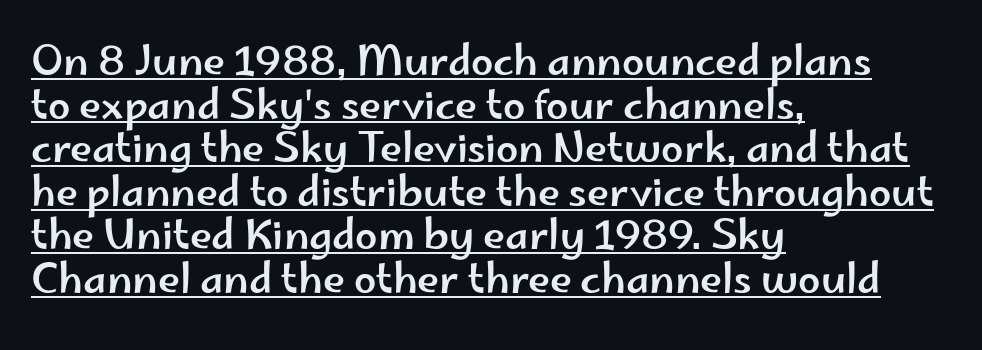
Students, observe: this is what under-led, compact text looks like. Reading down the block, your eye returns to a fixed left position each line. This rendering employs a face without finishing strokes, i.e., a sans-serif. In designer terms, the underline attribute is active on this setting. The face used here is proportionally spaced, like ordinary book or web type.
